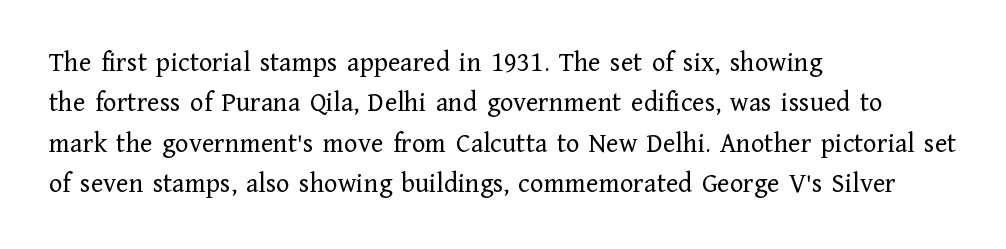
The image shows 28 px regular-weight serif type, upright; set left-aligned, normal line spacing (1.44x), normal letter spacing, not underlined; low stroke contrast and a medium x-height.
